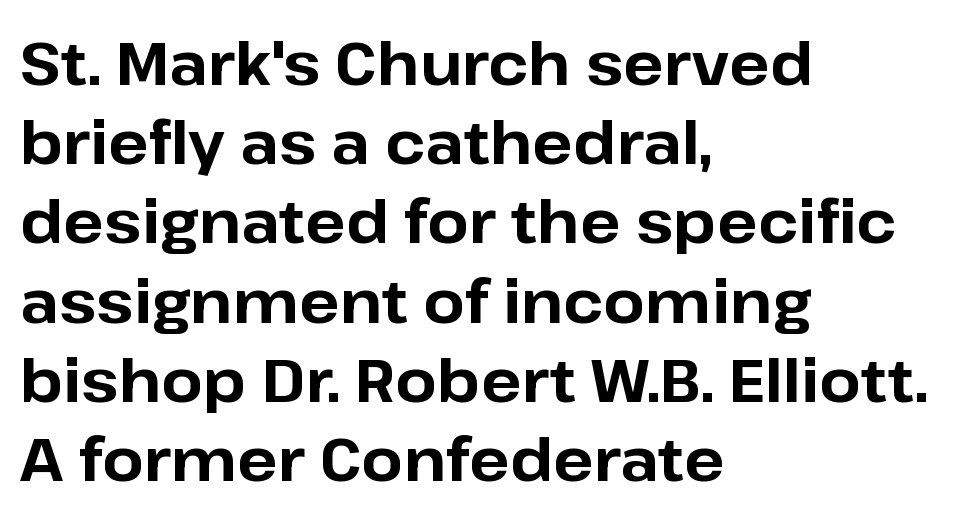
The image shows 60 px bold sans-serif type, upright; set left-aligned, normal line spacing (1.32x), normal letter spacing, not underlined; low stroke contrast and a medium x-height.
